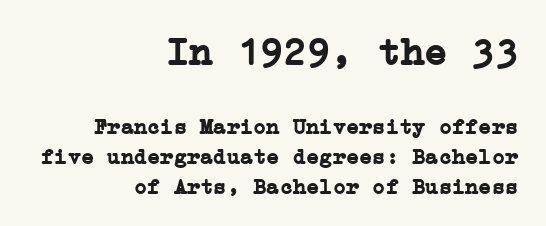
There is no visible air inserted between adjacent glyphs. The block of text has a typical density, with ordinary space between rows. Underlining? Definitely not there. The lettering holds an erect, upright posture throughout. Each glyph is drawn with heavy, bold strokes.
